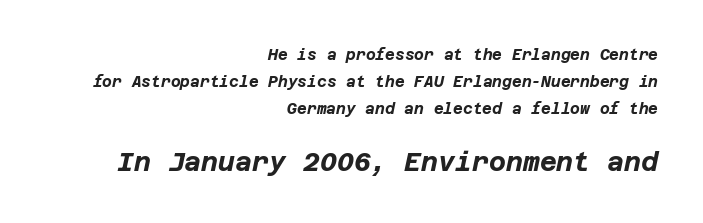
Q: Is the text bold? A: Yes.
Q: Is the text italic (slanted)? A: Yes, it leans right by about 12 degrees.
Q: Is the text underlined? A: No.
Q: How is the paragraph aligned? A: Right-aligned.
Q: Is the spacing between letters normal or unusually wide? A: Normal.
Q: Which block of text is set in a larger size, the first (top) or the second (bottom)? A: The second (bottom) one.
